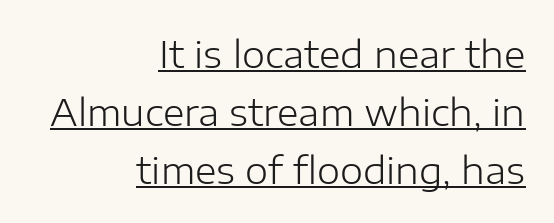
Q: Is the text bold? A: No.
Q: Is the text italic (slanted)? A: No, it is upright.
Q: Is the typeface a serif or a sans-serif typeface? A: Sans-serif.
Q: Is the text underlined? A: Yes.
Q: How is the paragraph aligned? A: Right-aligned.
Q: Is the spacing between letters normal or unusually wide? A: Normal.
Q: Is the spacing between lines tight, normal or loose? A: Normal.
Q: Width (condensed, normal, or wide)? A: Normal.
Q: Stroke contrast? A: Low.
Q: x-height? A: Medium.
Q: Monospaced? A: No.
